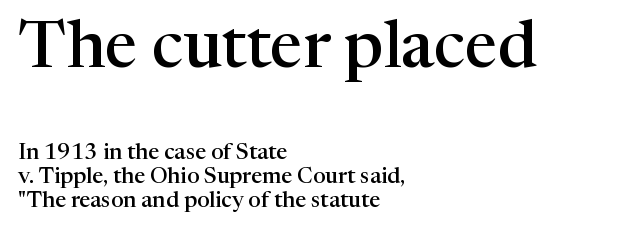
The image shows 66 px semibold serif type, upright; set left-aligned, tight line spacing (1.08x), normal letter spacing, not underlined; the first (top) block is 3.0x larger; high stroke contrast and a medium x-height.
